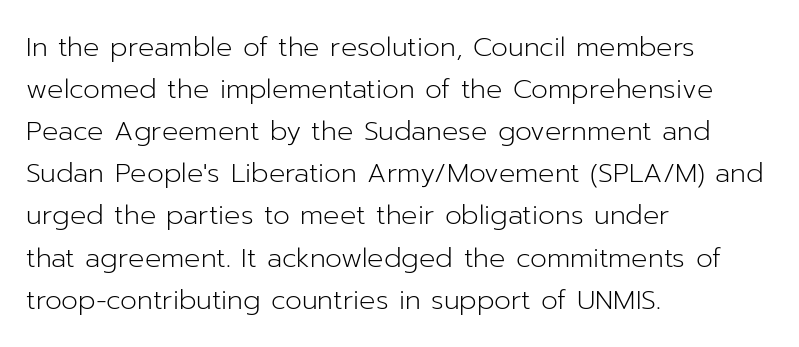
Q: Is the text bold? A: No.
Q: Is the text italic (slanted)? A: No, it is upright.
Q: Is the text underlined? A: No.
Q: How is the paragraph aligned? A: Left-aligned.
Q: Is the spacing between letters normal or unusually wide? A: Normal.
Q: Is the spacing between lines tight, normal or loose? A: Normal.
